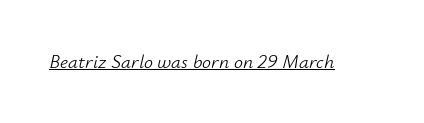
Q: Is the text bold? A: No.
Q: Is the text italic (slanted)? A: Yes, it leans right by about 12 degrees.
Q: Is the text underlined? A: Yes.
Q: Is the spacing between letters normal or unusually wide? A: Normal.
